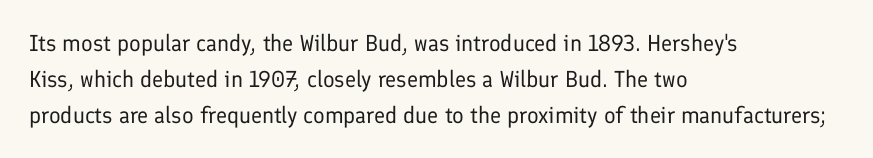
{"italic": "no", "bold": "no", "underline": "no", "align": "left", "line_spacing": "normal", "line_spacing_ratio": 1.56, "letter_spacing": "normal", "letter_spacing_em": 0.0, "glyph_px": 23}
